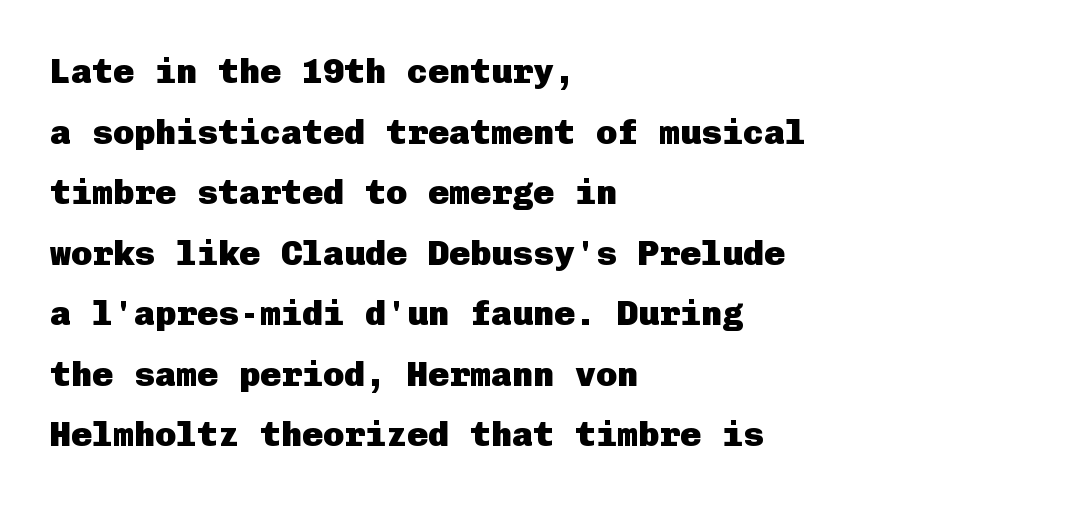
{"serif": "no", "italic": "no", "bold": "yes", "weight": "heavy", "width": "normal", "stroke_contrast": "low", "x_height": "medium", "underline": "no", "align": "left", "line_spacing_ratio": 1.73, "letter_spacing": "normal", "letter_spacing_em": 0.0, "glyph_px": 35}
